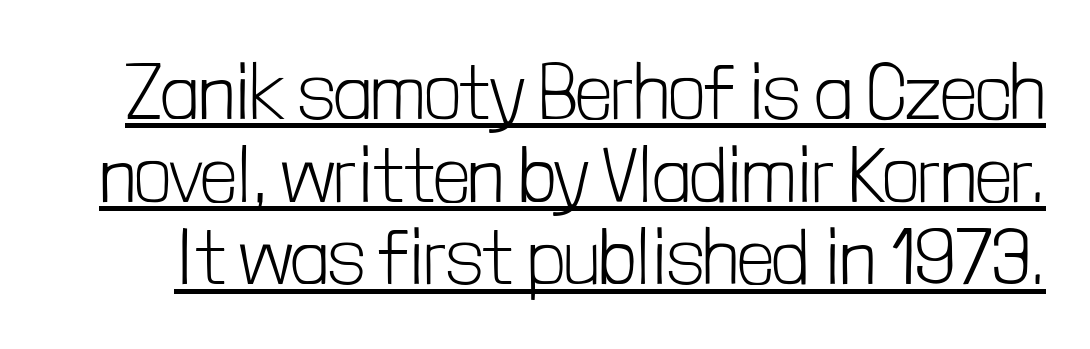
The image shows 78 px light, condensed sans-serif type, upright; set tight line spacing (1.06x), normal letter spacing, underlined; low stroke contrast and a medium x-height.
